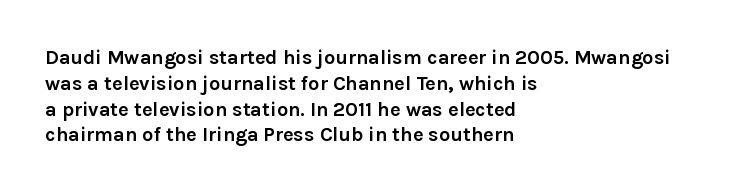
The image shows 20 px bold type, upright; set left-aligned, normal line spacing (1.29x), normal letter spacing, not underlined.
